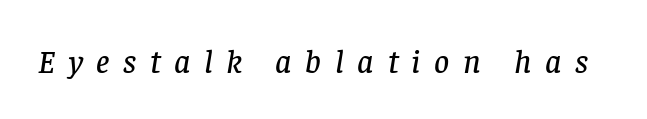
Q: Is the text italic (slanted)? A: Yes, it leans right by about 8 degrees.
Q: Is the typeface a serif or a sans-serif typeface? A: Serif.
Q: Is the text underlined? A: No.
Q: Is the spacing between letters normal or unusually wide? A: Unusually wide.
Q: Width (condensed, normal, or wide)? A: Normal.
Q: Stroke contrast? A: Low.
Q: x-height? A: Large.
Q: Monospaced? A: No.
